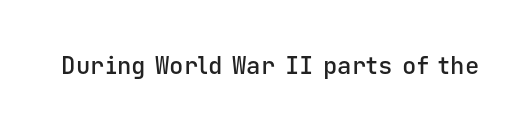
The image shows 24 px text type, upright; set normal letter spacing, not underlined.
